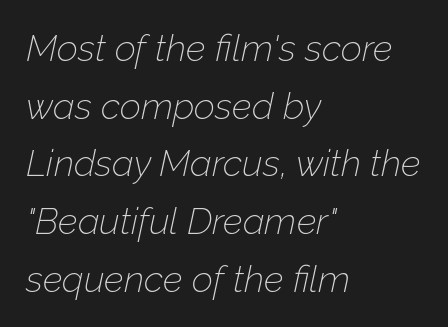
Q: Is the text bold? A: No.
Q: Is the text italic (slanted)? A: Yes, it leans right by about 12 degrees.
Q: Is the text underlined? A: No.
Q: How is the paragraph aligned? A: Left-aligned.
Q: Is the spacing between letters normal or unusually wide? A: Normal.
Q: Is the spacing between lines tight, normal or loose? A: Normal.
Q: Width (condensed, normal, or wide)? A: Normal.
Q: Stroke contrast? A: Low.
Q: x-height? A: Medium.
Q: Monospaced? A: No.
